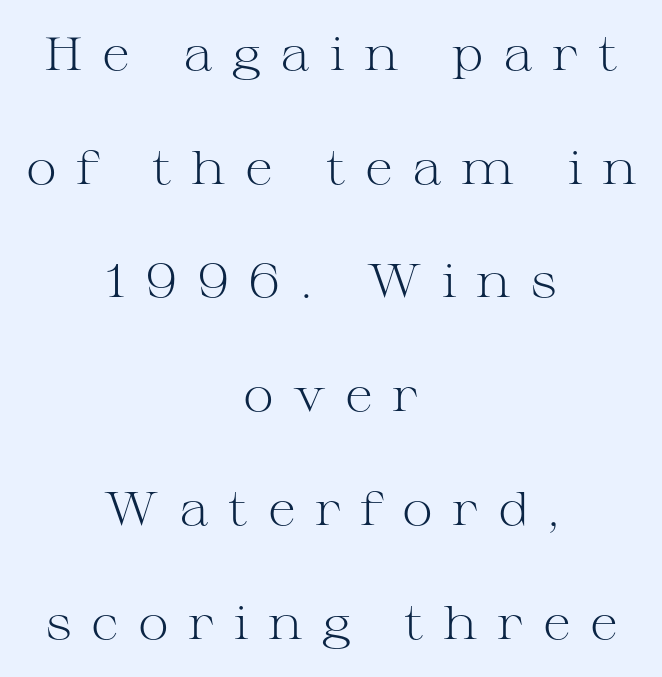
{"serif": "yes", "italic": "no", "bold": "no", "weight": "light", "width": "wide", "stroke_contrast": "medium", "x_height": "medium", "monospaced": "no", "underline": "no", "align": "center", "line_spacing": "loose", "line_spacing_ratio": 2.42, "letter_spacing": "wide", "letter_spacing_em": 0.41, "glyph_px": 47}
